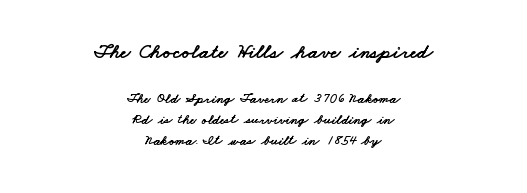
The image shows 21 px text type; set centered, normal line spacing (1.52x), normal letter spacing, not underlined; the first (top) block is 1.5x larger.
